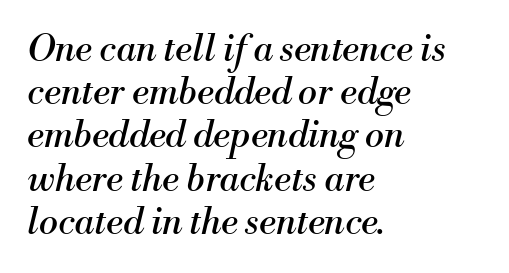
{"serif": "yes", "italic": "yes", "lean": "right", "slant_degrees": 13, "bold": "no", "weight": "regular", "width": "normal", "stroke_contrast": "medium", "x_height": "small", "monospaced": "no", "underline": "no", "align": "left", "line_spacing_ratio": 1.2, "letter_spacing": "normal", "letter_spacing_em": 0.0, "glyph_px": 36}
